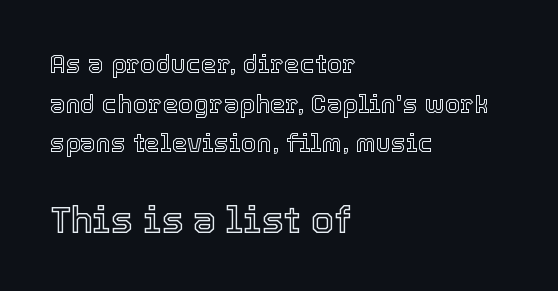
{"italic": "no", "width": "normal", "x_height": "medium", "monospaced": "no", "underline": "no", "align": "left", "line_spacing": "normal", "line_spacing_ratio": 1.59, "letter_spacing": "normal", "letter_spacing_em": 0.0, "larger_block": "second", "size_ratio": 1.48, "glyph_px": 37}
